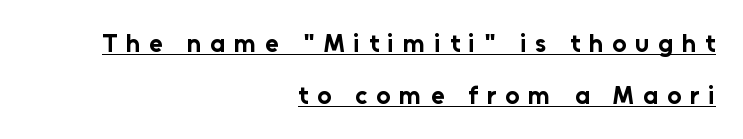
Q: Is the text bold? A: Yes.
Q: Is the text italic (slanted)? A: No, it is upright.
Q: Is the text underlined? A: Yes.
Q: How is the paragraph aligned? A: Right-aligned.
Q: Is the spacing between letters normal or unusually wide? A: Unusually wide.
Q: Is the spacing between lines tight, normal or loose? A: Loose.
